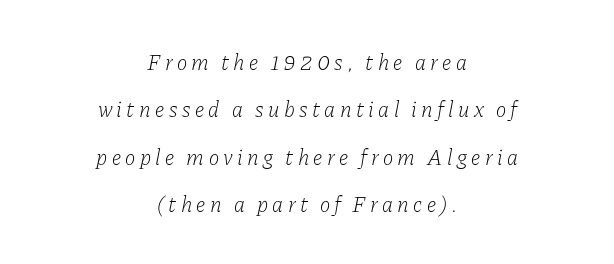
The image shows 22 px text type, italic (leaning right); set centered, loose line spacing (2.15x), unusually wide letter spacing (+0.2 em), not underlined.
